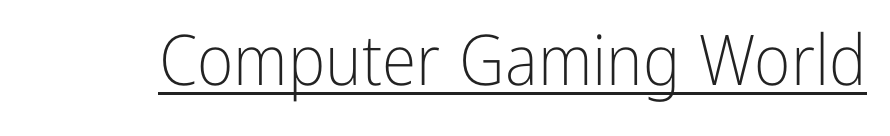
Q: Is the text bold? A: No.
Q: Is the text italic (slanted)? A: No, it is upright.
Q: Is the typeface a serif or a sans-serif typeface? A: Sans-serif.
Q: Is the text underlined? A: Yes.
Q: Is the spacing between letters normal or unusually wide? A: Normal.
Q: Width (condensed, normal, or wide)? A: Condensed.
Q: Stroke contrast? A: Low.
Q: x-height? A: Medium.
Q: Monospaced? A: No.
